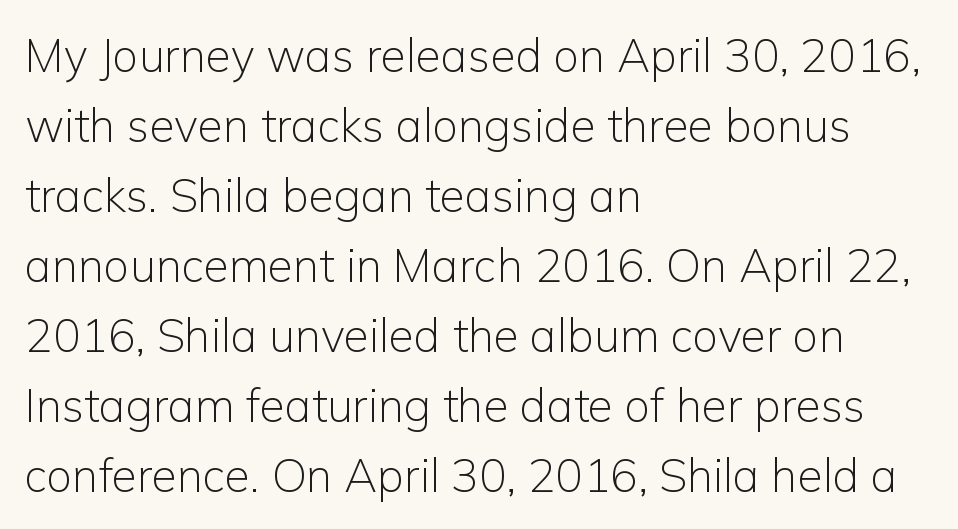
The image shows 46 px light sans-serif type, upright; set left-aligned, normal line spacing (1.52x), normal letter spacing, not underlined; low stroke contrast and a medium x-height.
